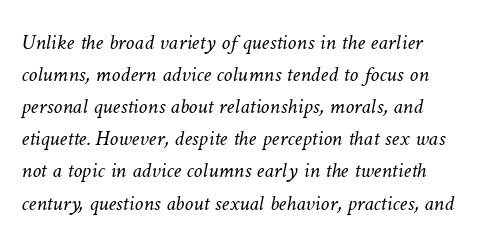
Students, observe: this is what conventionally led text looks like. Nobody touched the tracking dial on this one. Anything drawn beneath the words? Only blank space. A light-to-regular cut is what we see here. The setting favours the left margin, as ordinary paragraphs usually do.
